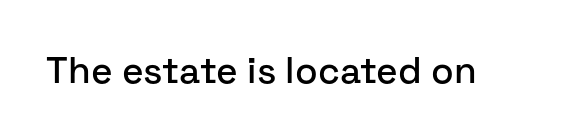
Q: Is the text italic (slanted)? A: No, it is upright.
Q: Is the typeface a serif or a sans-serif typeface? A: Sans-serif.
Q: Is the text underlined? A: No.
Q: Is the spacing between letters normal or unusually wide? A: Normal.
Q: Width (condensed, normal, or wide)? A: Normal.
Q: Stroke contrast? A: Low.
Q: x-height? A: Medium.
Q: Monospaced? A: No.
